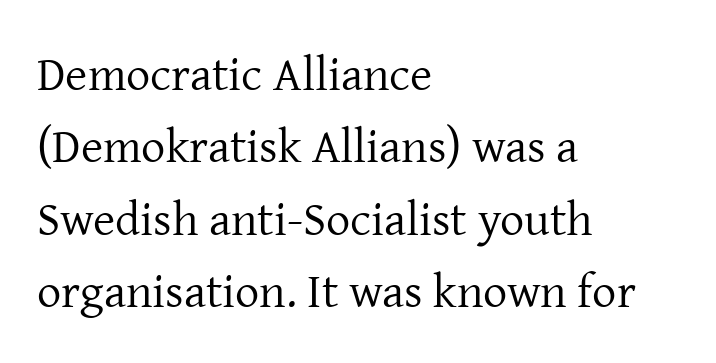
Q: Is the text bold? A: No.
Q: Is the text italic (slanted)? A: No, it is upright.
Q: Is the typeface a serif or a sans-serif typeface? A: Serif.
Q: Is the text underlined? A: No.
Q: How is the paragraph aligned? A: Left-aligned.
Q: Is the spacing between letters normal or unusually wide? A: Normal.
Q: Is the spacing between lines tight, normal or loose? A: Normal.
Q: Width (condensed, normal, or wide)? A: Normal.
Q: Stroke contrast? A: Low.
Q: x-height? A: Medium.
Q: Monospaced? A: No.
